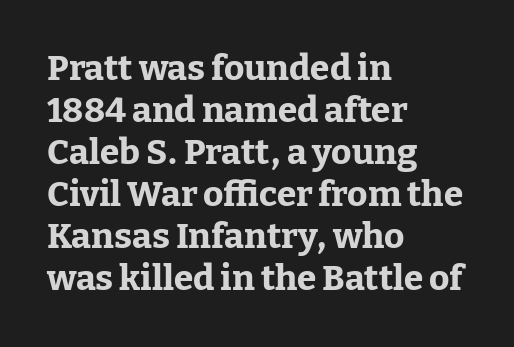
Spacing verdict: proportional, widths tailored to each character. Notice how the passage keeps a crisp vertical edge on the left only. A serif font was chosen for this passage. Characters follow at the spacing the type designer built in. The font's upright variant was chosen for this text.
